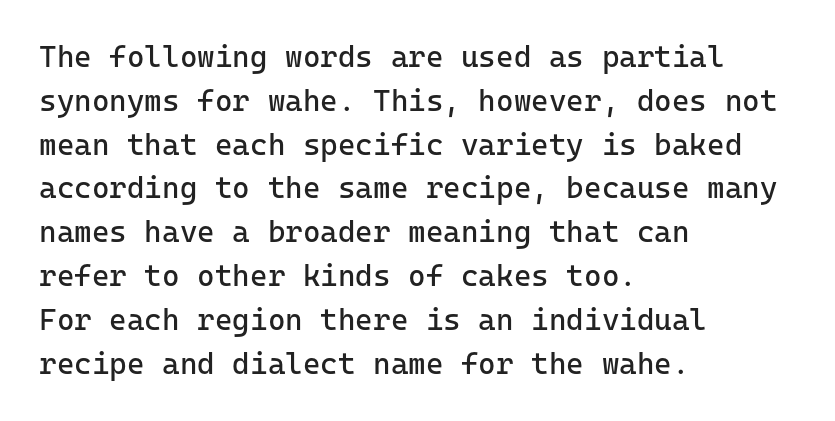
{"serif": "no", "italic": "no", "bold": "no", "weight": "regular", "width": "normal", "stroke_contrast": "low", "x_height": "medium", "monospaced": "yes", "underline": "no", "align": "left", "line_spacing": "normal", "line_spacing_ratio": 1.46, "letter_spacing": "normal", "letter_spacing_em": 0.0, "glyph_px": 30}
